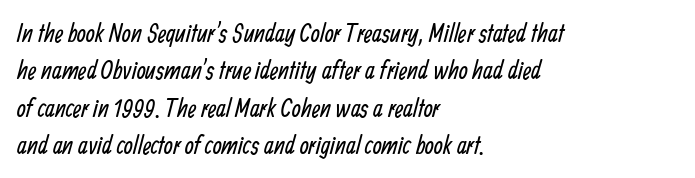
Q: Is the text bold? A: No.
Q: Is the text underlined? A: No.
Q: How is the paragraph aligned? A: Left-aligned.
Q: Is the spacing between letters normal or unusually wide? A: Normal.
Q: Is the spacing between lines tight, normal or loose? A: Normal.
